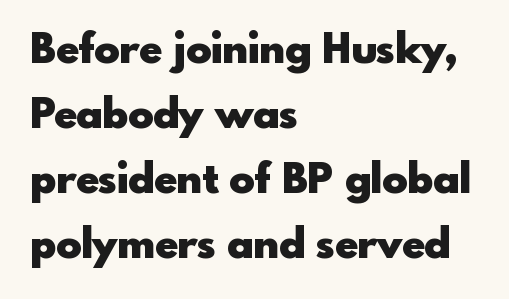
{"serif": "no", "italic": "no", "bold": "yes", "weight": "heavy", "width": "normal", "x_height": "small", "monospaced": "no", "underline": "no", "align": "left", "line_spacing": "normal", "line_spacing_ratio": 1.55, "letter_spacing": "normal", "letter_spacing_em": 0.0, "glyph_px": 42}
